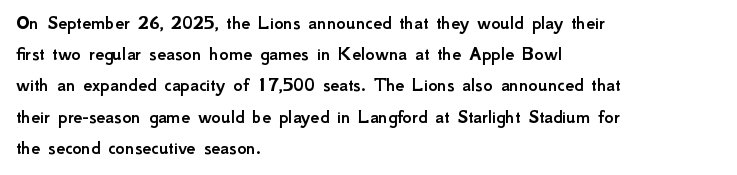
The image shows 20 px text type, upright; set left-aligned, normal line spacing (1.56x), normal letter spacing, not underlined.
